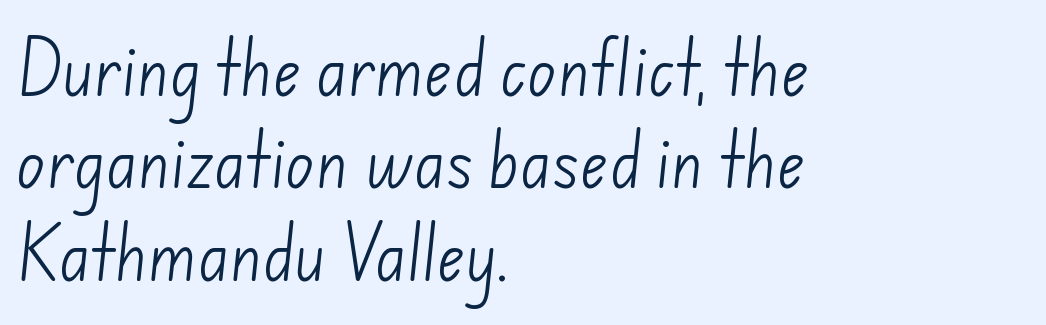
The image shows 60 px light sans-serif type; set left-aligned, normal line spacing (1.54x), normal letter spacing, not underlined; low stroke contrast and a small x-height.
